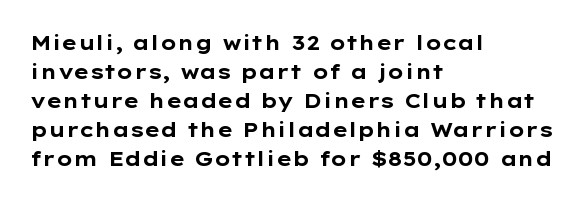
{"italic": "no", "bold": "yes", "underline": "no", "align": "left", "line_spacing": "normal", "line_spacing_ratio": 1.45, "letter_spacing": "normal", "letter_spacing_em": 0.0, "glyph_px": 20}
